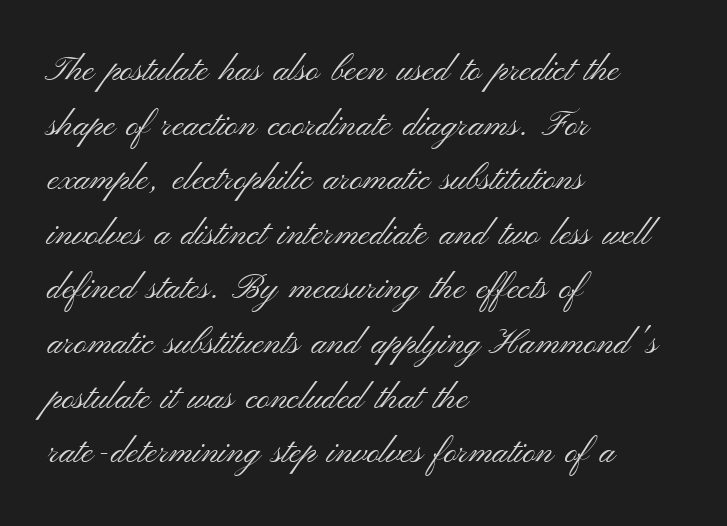
Observe the absence of serifs on each vertical stroke in this sample. Does extra space separate the letters? No, they use regular spacing. Notice how the passage keeps a crisp vertical edge on the left only. The baseline area is clear. Is this a fixed-width face? No — the glyphs have proportional, varying widths. How would I describe the line gaps? Plain and ordinary.
